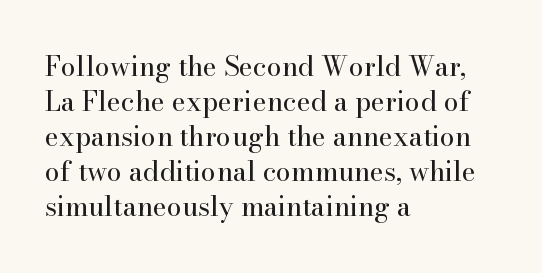
Q: Is the text bold? A: No.
Q: Is the text italic (slanted)? A: No, it is upright.
Q: Is the text underlined? A: No.
Q: How is the paragraph aligned? A: Left-aligned.
Q: Is the spacing between letters normal or unusually wide? A: Normal.
Q: Is the spacing between lines tight, normal or loose? A: Normal.
